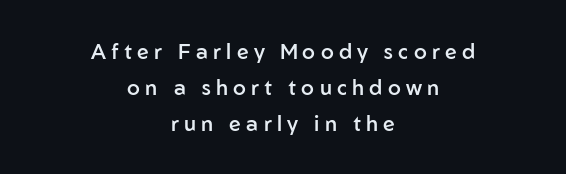
{"italic": "no", "bold": "semi", "underline": "no", "align": "center", "line_spacing_ratio": 1.72, "letter_spacing": "wide", "letter_spacing_em": 0.25, "glyph_px": 21}
